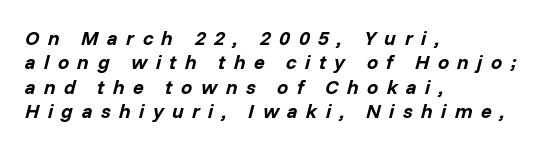
The type is letterspaced generously, with wide tracking. Check the space under the baseline: it is left empty. The face used here has a pronounced slope to its letters. In terms of weight, the rendering is a true, heavy bold. Horizontal alignment here is leftward, the default for most running prose.
